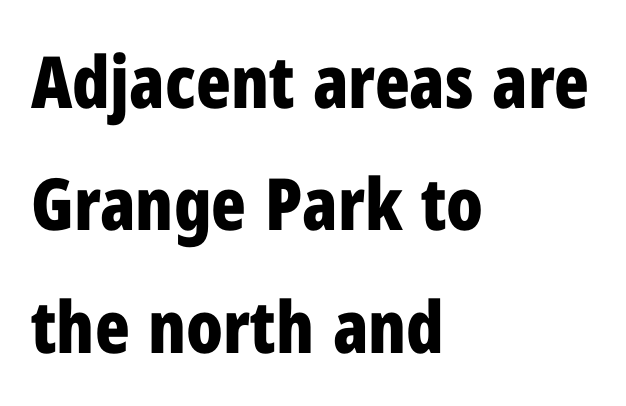
The letters carry no serifs — their stems end cleanly without finishing strokes. Nothing unusual about the tracking: characters are spaced as the font intends. Does the copy run flush right? No — it runs flush left. Posture: upright roman.
